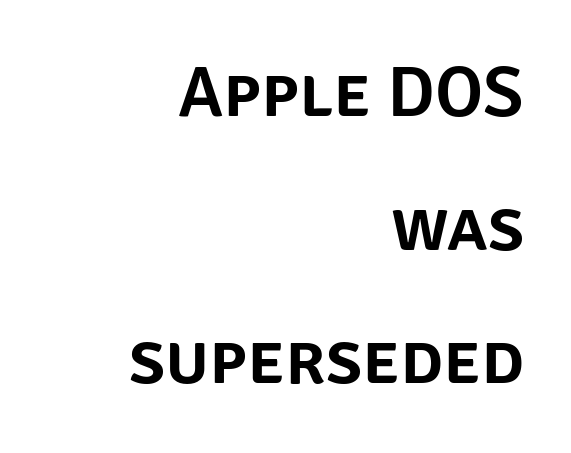
Does the lettering tilt? It doesn't — this is upright. I'd call this a sans setting — the letters go barefoot. Does extra space separate the letters? No, they use regular spacing. The letters advance in unequal steps, a hallmark of proportional type.
